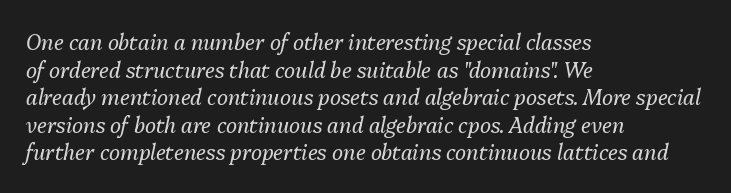
The image shows 21 px text type, italic (leaning right); set left-aligned, normal line spacing (1.31x), normal letter spacing, not underlined.
